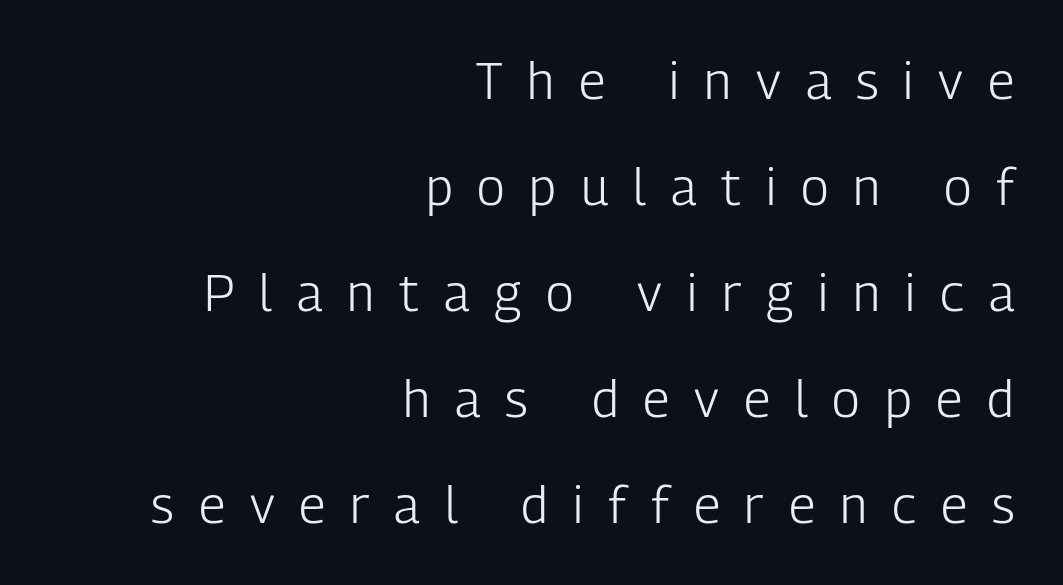
The image shows 51 px light, condensed sans-serif type, upright; set right-aligned, loose line spacing (2.08x), unusually wide letter spacing (+0.49 em), not underlined; low stroke contrast and a medium x-height.
